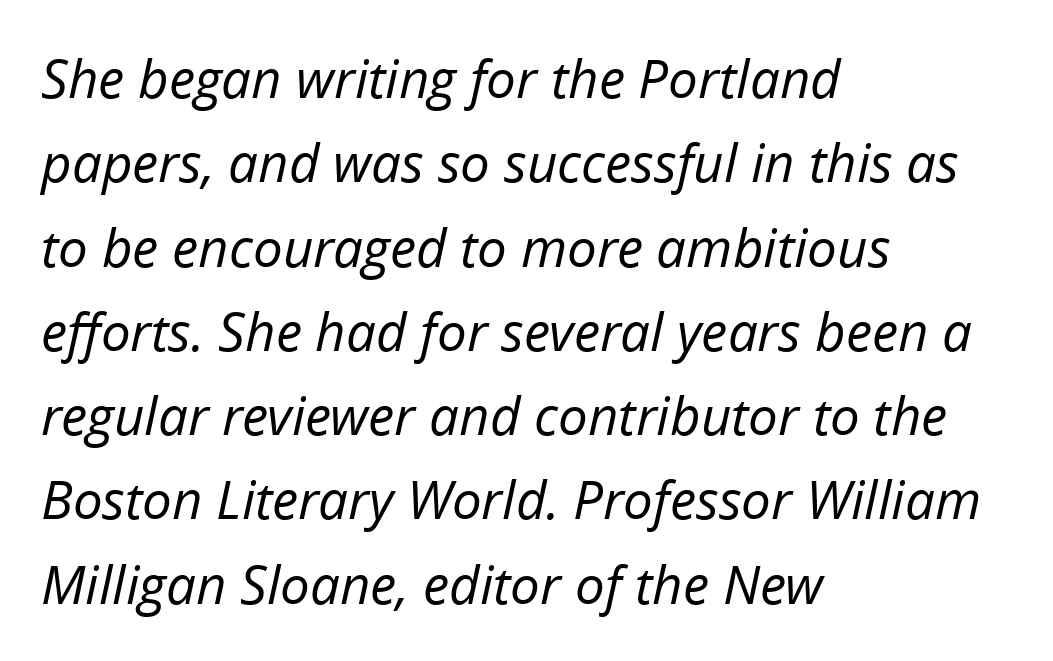
Q: Is the text bold? A: No.
Q: Is the text italic (slanted)? A: Yes, it leans right by about 12 degrees.
Q: Is the text underlined? A: No.
Q: How is the paragraph aligned? A: Left-aligned.
Q: Is the spacing between letters normal or unusually wide? A: Normal.
Q: Is the spacing between lines tight, normal or loose? A: Normal.
Q: Width (condensed, normal, or wide)? A: Normal.
Q: Stroke contrast? A: Low.
Q: x-height? A: Medium.
Q: Monospaced? A: No.
